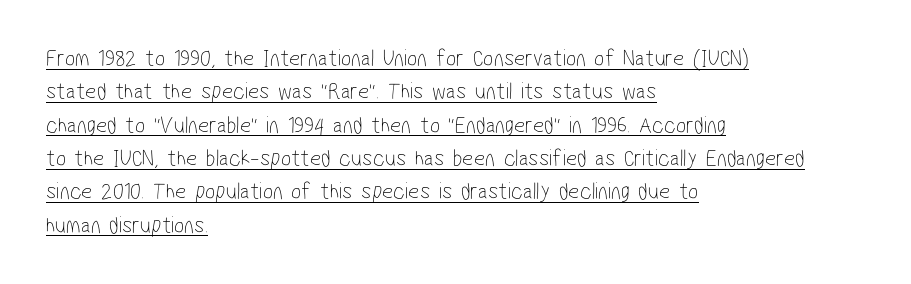
{"bold": "no", "underline": "yes", "align": "left", "line_spacing": "normal", "line_spacing_ratio": 1.39, "letter_spacing": "normal", "letter_spacing_em": 0.0, "glyph_px": 24}
